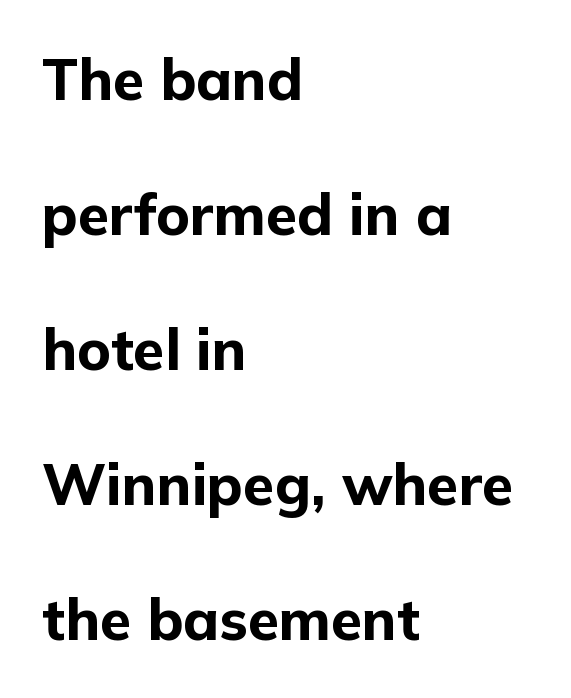
Q: Is the text bold? A: Yes.
Q: Is the text italic (slanted)? A: No, it is upright.
Q: Is the typeface a serif or a sans-serif typeface? A: Sans-serif.
Q: Is the text underlined? A: No.
Q: How is the paragraph aligned? A: Left-aligned.
Q: Is the spacing between letters normal or unusually wide? A: Normal.
Q: Is the spacing between lines tight, normal or loose? A: Loose.
Q: Width (condensed, normal, or wide)? A: Normal.
Q: Stroke contrast? A: Low.
Q: x-height? A: Medium.
Q: Monospaced? A: No.
